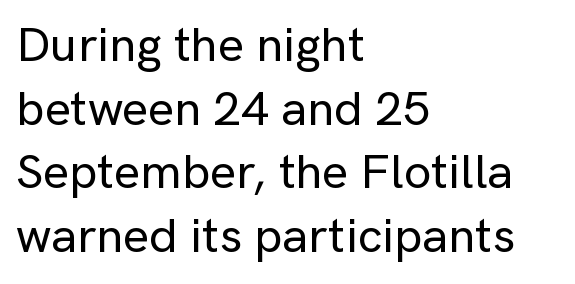
{"serif": "no", "italic": "no", "width": "normal", "stroke_contrast": "low", "x_height": "medium", "monospaced": "no", "underline": "no", "align": "left", "line_spacing": "normal", "line_spacing_ratio": 1.3, "letter_spacing": "normal", "letter_spacing_em": 0.0, "glyph_px": 49}
